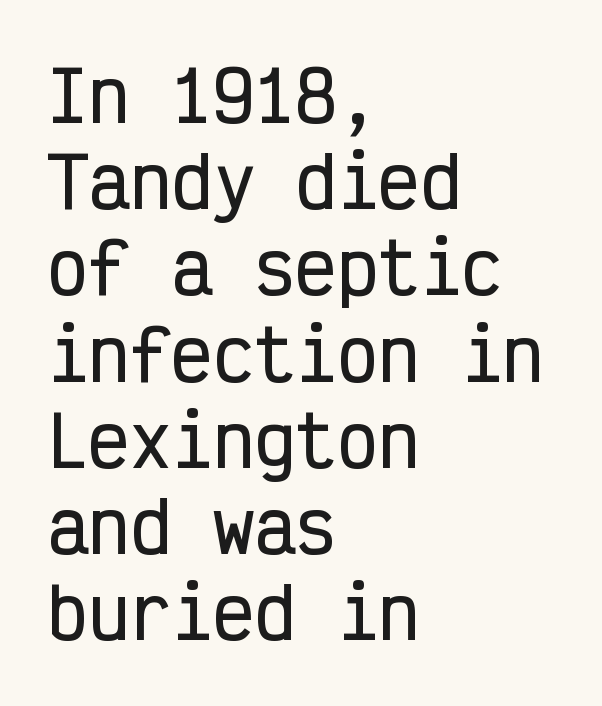
Leading matches the norm, producing a regular column. A typesetter would call this monospace, since all characters share one set width. Typographically, this falls in the sans-serif category. Honestly, there is no underline to notice here at all. Every stem runs plumb, perpendicular to the baseline.
